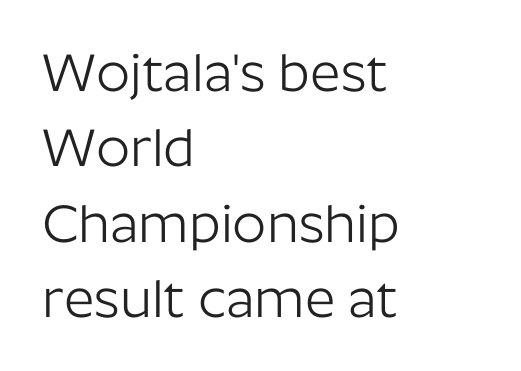
These lines are rendered in a variable-pitch font. Horizontally, the lines are justified to the leading edge only. The typeface chosen for these lines omits serifs. Lines of text with bare space underneath. Think standard paragraph weight, or any step lighter than that.
